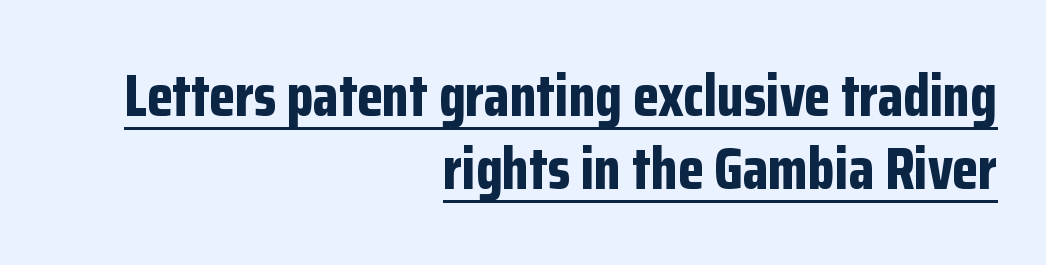
Q: Is the text bold? A: Yes.
Q: Is the text italic (slanted)? A: No, it is upright.
Q: Is the typeface a serif or a sans-serif typeface? A: Sans-serif.
Q: Is the text underlined? A: Yes.
Q: How is the paragraph aligned? A: Right-aligned.
Q: Is the spacing between letters normal or unusually wide? A: Normal.
Q: Width (condensed, normal, or wide)? A: Condensed.
Q: Stroke contrast? A: Low.
Q: x-height? A: Medium.
Q: Monospaced? A: No.
